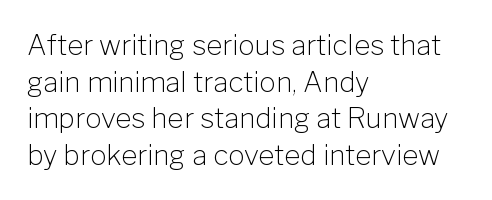
Q: Is the text bold? A: No.
Q: Is the text italic (slanted)? A: No, it is upright.
Q: Is the typeface a serif or a sans-serif typeface? A: Sans-serif.
Q: Is the text underlined? A: No.
Q: How is the paragraph aligned? A: Left-aligned.
Q: Is the spacing between letters normal or unusually wide? A: Normal.
Q: Is the spacing between lines tight, normal or loose? A: Normal.
Q: Width (condensed, normal, or wide)? A: Normal.
Q: Stroke contrast? A: Low.
Q: x-height? A: Medium.
Q: Monospaced? A: No.
